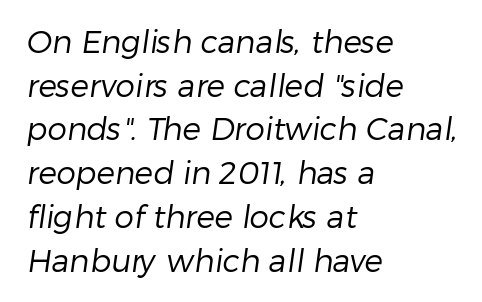
{"serif": "no", "bold": "no", "weight": "regular", "width": "normal", "stroke_contrast": "low", "x_height": "medium", "monospaced": "no", "underline": "no", "align": "left", "line_spacing": "normal", "line_spacing_ratio": 1.41, "letter_spacing": "normal", "letter_spacing_em": 0.0, "glyph_px": 31}
